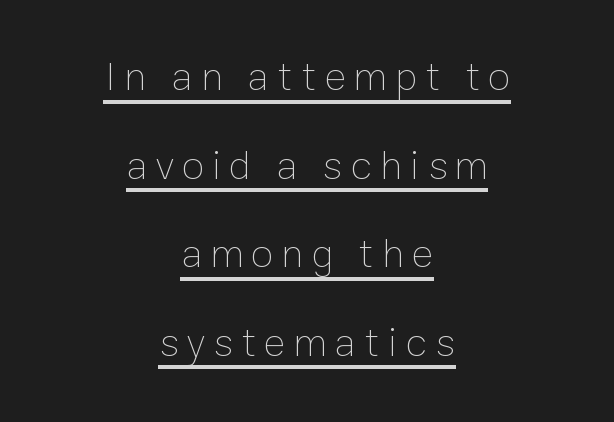
The image shows 41 px thin type, upright; set centered, loose line spacing (2.16x), unusually wide letter spacing (+0.2 em), underlined; low stroke contrast and a medium x-height.
